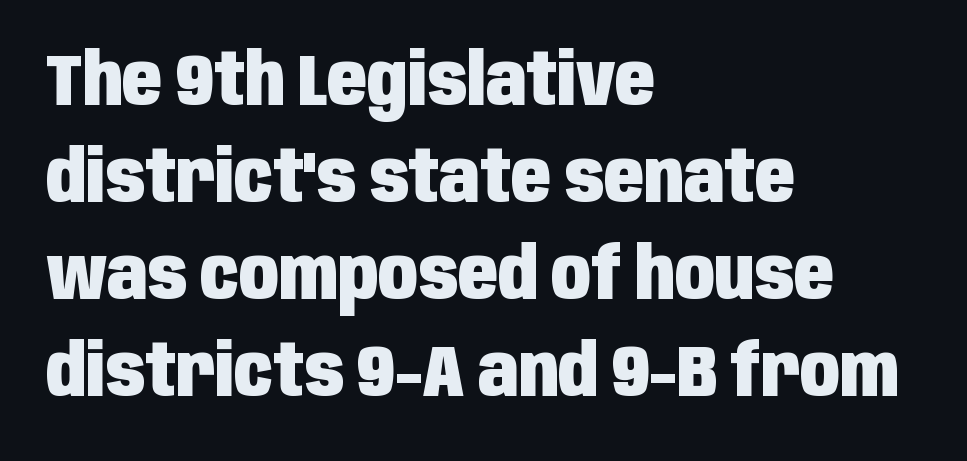
The image shows 73 px heavy, condensed sans-serif type, upright; set left-aligned, normal line spacing (1.33x), normal letter spacing, not underlined; low stroke contrast and a large x-height.
